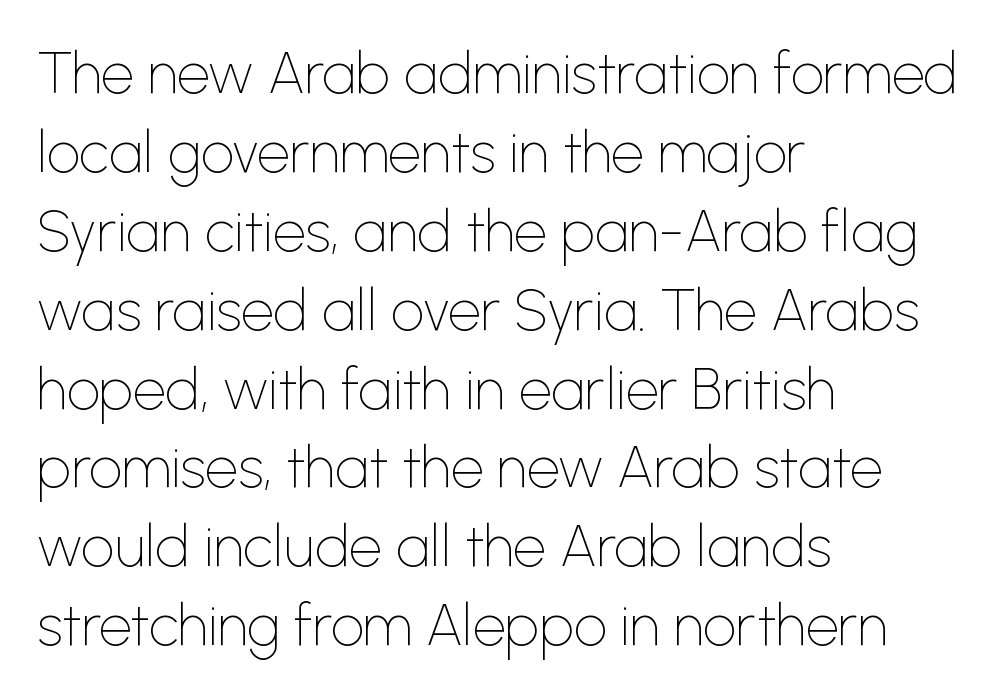
The image shows 58 px thin sans-serif type, upright; set left-aligned, normal line spacing (1.36x), normal letter spacing, not underlined; low stroke contrast and a medium x-height.
